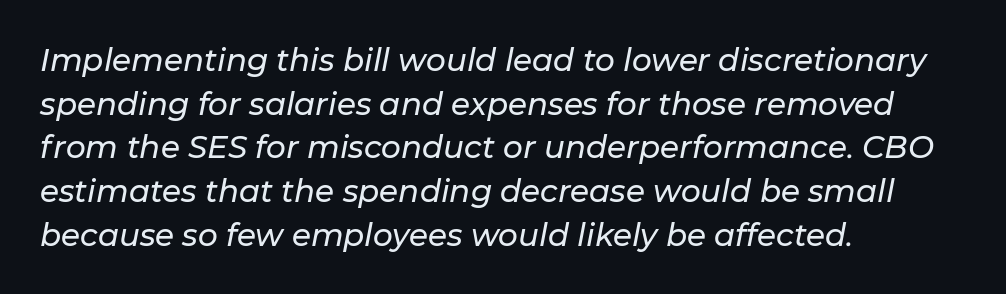
The image shows 31 px text type, italic (leaning right); set left-aligned, normal line spacing (1.41x), normal letter spacing, not underlined; low stroke contrast and a medium x-height.
